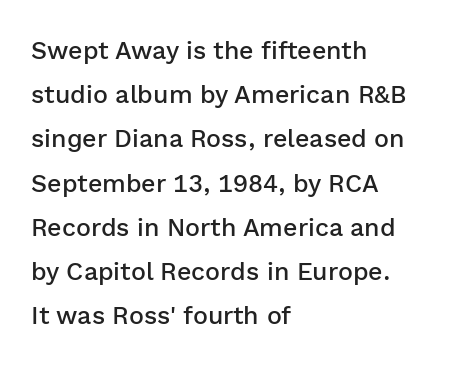
{"italic": "no", "bold": "semi", "underline": "no", "align": "left", "line_spacing_ratio": 1.77, "letter_spacing": "normal", "letter_spacing_em": 0.0, "glyph_px": 25}
